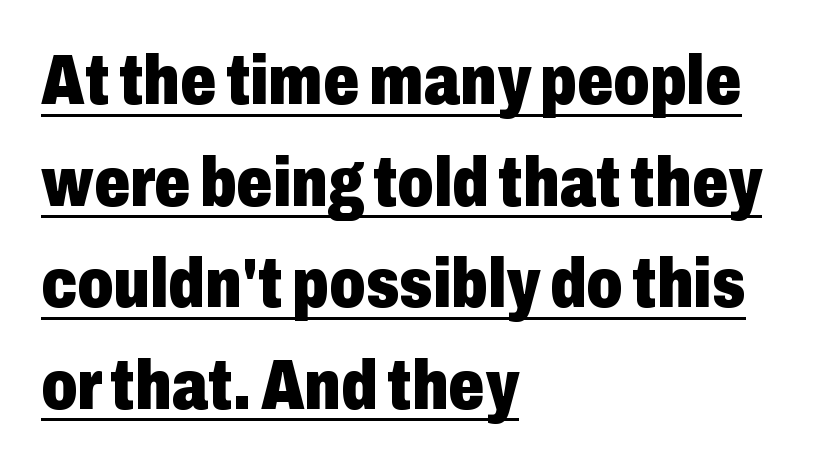
Q: Is the text bold? A: Yes.
Q: Is the text italic (slanted)? A: No, it is upright.
Q: Is the typeface a serif or a sans-serif typeface? A: Sans-serif.
Q: Is the text underlined? A: Yes.
Q: How is the paragraph aligned? A: Left-aligned.
Q: Is the spacing between letters normal or unusually wide? A: Normal.
Q: Is the spacing between lines tight, normal or loose? A: Normal.
Q: Width (condensed, normal, or wide)? A: Condensed.
Q: Stroke contrast? A: Low.
Q: x-height? A: Medium.
Q: Monospaced? A: No.
